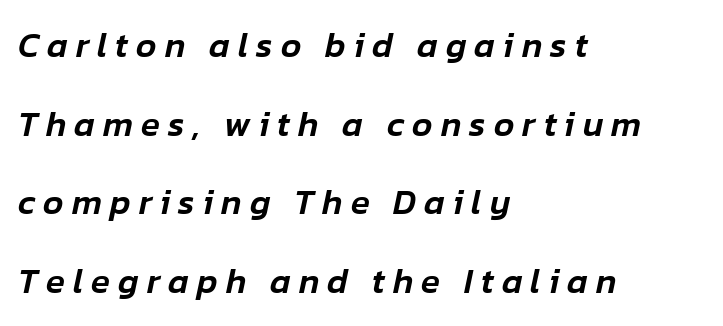
Q: Is the text italic (slanted)? A: Yes, it leans right by about 12 degrees.
Q: Is the text underlined? A: No.
Q: How is the paragraph aligned? A: Left-aligned.
Q: Is the spacing between letters normal or unusually wide? A: Unusually wide.
Q: Is the spacing between lines tight, normal or loose? A: Loose.
Q: Width (condensed, normal, or wide)? A: Normal.
Q: Stroke contrast? A: Low.
Q: x-height? A: Medium.
Q: Monospaced? A: No.
